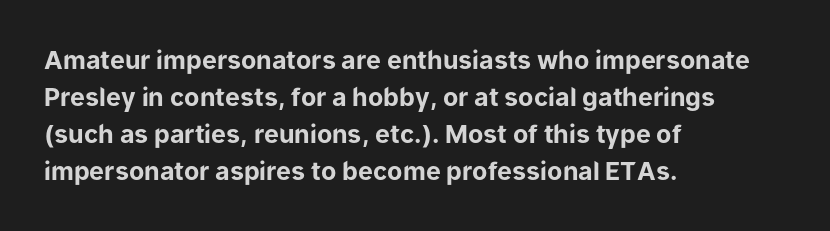
The image shows 25 px bold type, upright; set left-aligned, normal line spacing (1.48x), normal letter spacing, not underlined.
